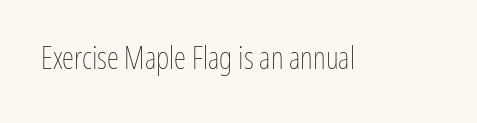
{"italic": "no", "bold": "no", "weight": "thin", "width": "condensed", "stroke_contrast": "low", "x_height": "medium", "monospaced": "no", "underline": "no", "letter_spacing": "normal", "letter_spacing_em": 0.0, "glyph_px": 31}
